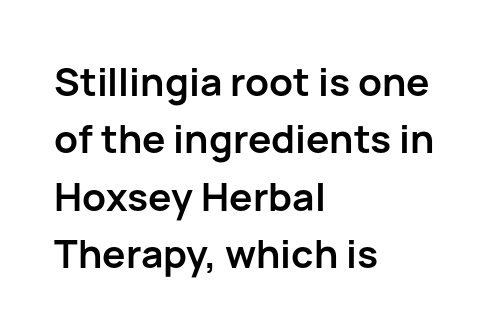
The letters are bold, with thick, heavy strokes. Varying glyph widths throughout — classic text-font behaviour. The rows are spaced the way most documents space them. A student would call this left alignment; a typographer would say flush left, rag right. Does the type have serifs? No, each stem ends abruptly. The zone under the glyphs is completely vacant.
